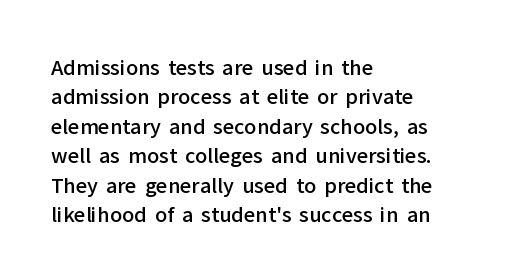
A bare baseline throughout the passage. Vertically, the passage feels balanced, rows spaced as you'd expect. Horizontal alignment here is leftward, the default for most running prose. Is the type bold? Partly — it's a semibold, heavier than regular but not fully bold.
